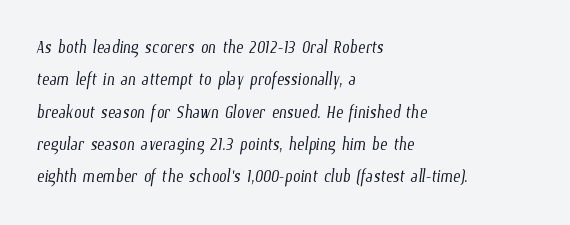
The image shows 22 px text type; set left-aligned, normal line spacing (1.47x), normal letter spacing, not underlined.
